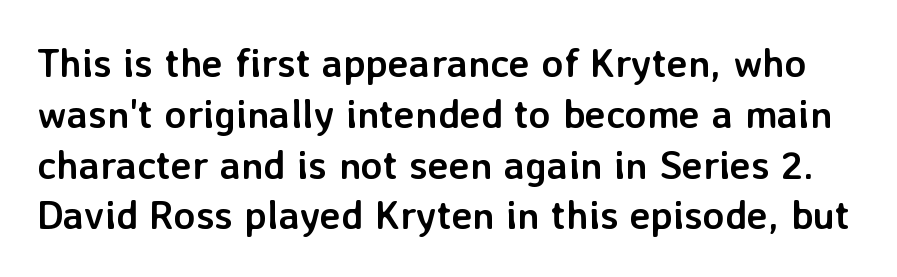
Line spacing here is normal. Quick note: not italic, upright. No extra tracking has been applied to these lines. As a designer I'd log this as weight 700, bold. Quick note: underline off.
